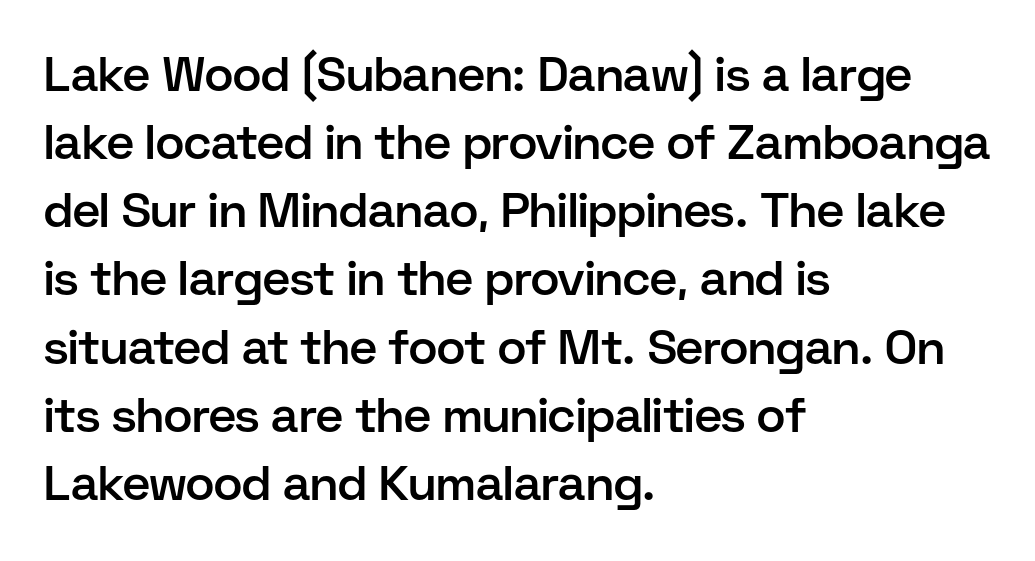
Each glyph is drawn with semibold strokes, heavier than normal yet not fully bold. Is this a sans? Yes — the strokes have no serifs. It's the straight-up-and-down kind of type. A normal amount of white space separates one row of letters from the next. The letters advance in unequal steps, a hallmark of proportional type.
